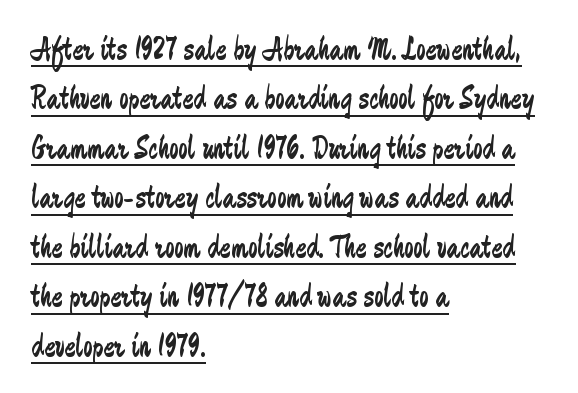
Q: Is the text bold? A: No.
Q: Is the text italic (slanted)? A: Yes.
Q: Is the typeface a serif or a sans-serif typeface? A: Sans-serif.
Q: Is the text underlined? A: Yes.
Q: How is the paragraph aligned? A: Left-aligned.
Q: Is the spacing between letters normal or unusually wide? A: Normal.
Q: Is the spacing between lines tight, normal or loose? A: Normal.
Q: Width (condensed, normal, or wide)? A: Condensed.
Q: Stroke contrast? A: Low.
Q: x-height? A: Medium.
Q: Monospaced? A: No.
